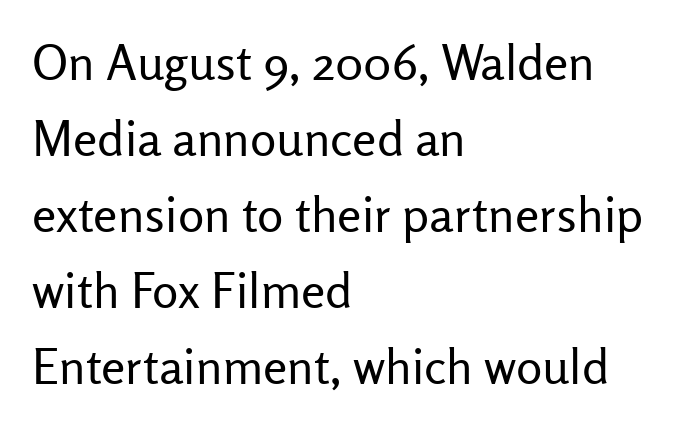
Q: Is the text bold? A: No.
Q: Is the text italic (slanted)? A: No, it is upright.
Q: Is the typeface a serif or a sans-serif typeface? A: Sans-serif.
Q: Is the text underlined? A: No.
Q: How is the paragraph aligned? A: Left-aligned.
Q: Is the spacing between letters normal or unusually wide? A: Normal.
Q: Is the spacing between lines tight, normal or loose? A: Normal.
Q: Width (condensed, normal, or wide)? A: Normal.
Q: Stroke contrast? A: Low.
Q: x-height? A: Medium.
Q: Monospaced? A: No.
